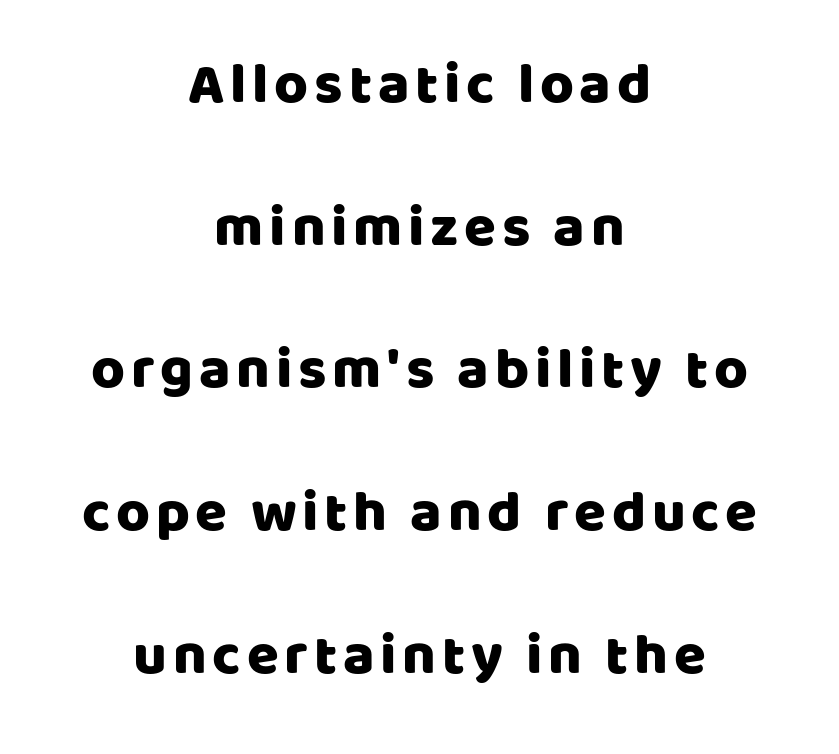
The image shows 58 px sans-serif type, upright; set centered, loose line spacing (2.46x), not underlined; low stroke contrast and a large x-height.
